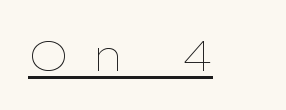
Q: Is the text bold? A: No.
Q: Is the text italic (slanted)? A: No, it is upright.
Q: Is the text underlined? A: Yes.
Q: Is the spacing between letters normal or unusually wide? A: Unusually wide.
Q: Width (condensed, normal, or wide)? A: Wide.
Q: Stroke contrast? A: Low.
Q: x-height? A: Medium.
Q: Monospaced? A: No.
